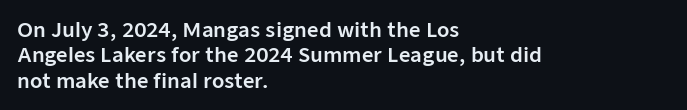
The image shows 20 px text type, upright; set left-aligned, normal line spacing (1.27x), normal letter spacing, not underlined.
